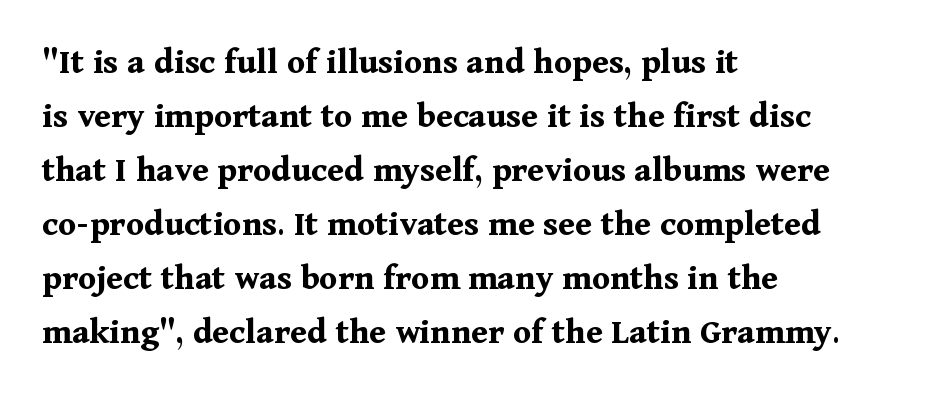
{"serif": "yes", "italic": "no", "bold": "yes", "weight": "bold", "width": "normal", "stroke_contrast": "medium", "x_height": "medium", "monospaced": "no", "underline": "no", "align": "left", "line_spacing": "normal", "line_spacing_ratio": 1.46, "letter_spacing": "normal", "letter_spacing_em": 0.0, "glyph_px": 37}
